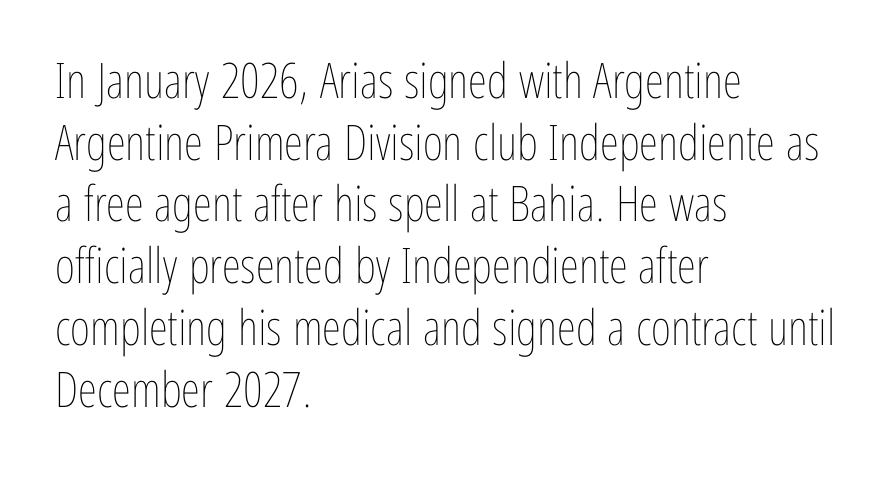
Unlike italic type, these characters show no tilt at all. Counters stay open thanks to moderate or lighter strokes. Descenders are the only things crossing below the line. A typesetter would call this proportional, since set widths differ per character. Here the glyphs are tracked normally, forming tight word shapes.
